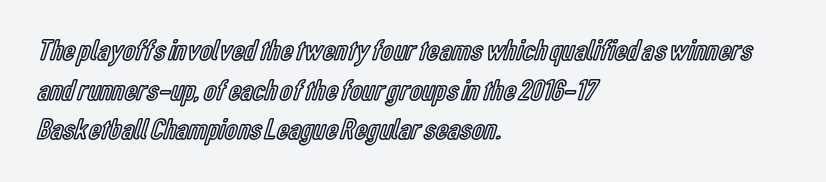
{"width": "condensed", "x_height": "medium", "monospaced": "no", "underline": "no", "align": "left", "line_spacing": "normal", "line_spacing_ratio": 1.32, "letter_spacing": "normal", "letter_spacing_em": 0.0, "glyph_px": 30}
